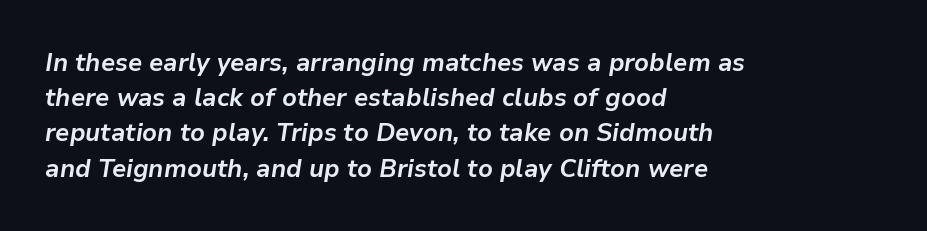
The horizontal fit of the characters is conventional and even. Horizontally, the lines are justified to the leading edge only. This is oblique type, the kind used for emphasis or titles. Only glyphs here, with clear space below each row. Heavy, bold letterforms.
